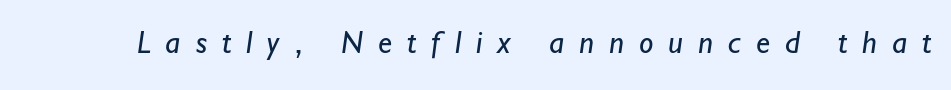
The image shows 32 px regular-weight sans-serif type; set unusually wide letter spacing (+0.47 em), not underlined; low stroke contrast and a small x-height.
